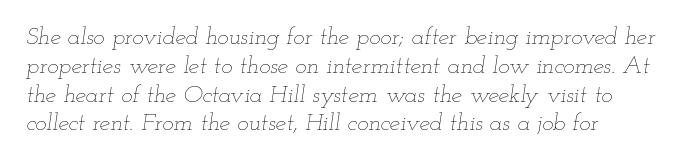
{"italic": "yes", "lean": "right", "slant_degrees": 12, "bold": "no", "underline": "no", "align": "left", "line_spacing_ratio": 1.2, "letter_spacing": "normal", "letter_spacing_em": 0.0, "glyph_px": 24}
